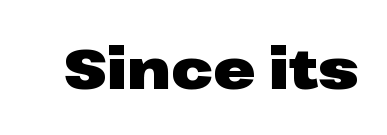
What kind of face is this? One without serifs — a sans. Letters rest on an invisible, unmarked baseline. The horizontal fit of the characters is conventional and even. Here the designer chose a conventional face with non-uniform glyph widths. Stroke thickness is high; the sample reads as a true bold. Designer's note — italics off, roman on.
